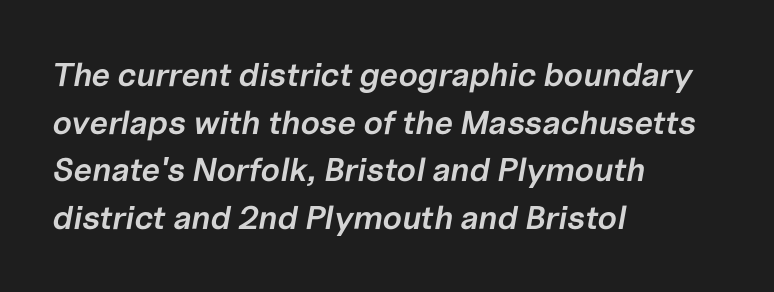
Q: Is the text bold? A: Semi-bold.
Q: Is the text italic (slanted)? A: Yes, it leans right by about 10 degrees.
Q: Is the text underlined? A: No.
Q: How is the paragraph aligned? A: Left-aligned.
Q: Is the spacing between letters normal or unusually wide? A: Normal.
Q: Is the spacing between lines tight, normal or loose? A: Normal.
Q: Width (condensed, normal, or wide)? A: Normal.
Q: Stroke contrast? A: Low.
Q: x-height? A: Medium.
Q: Monospaced? A: No.
